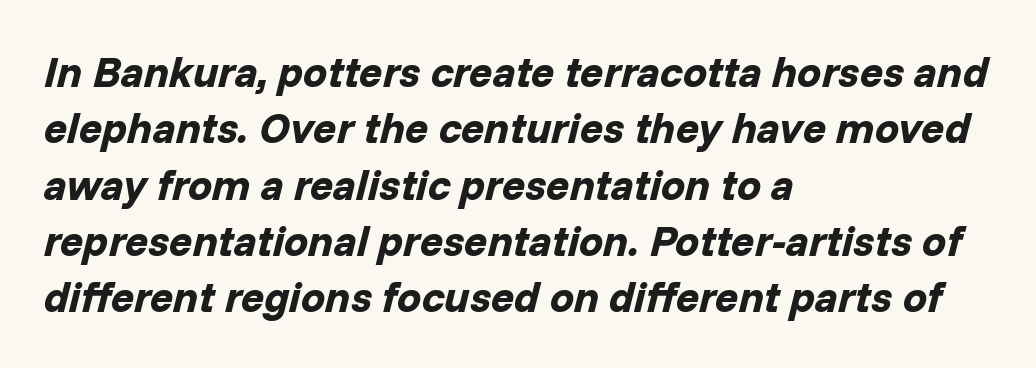
The image shows 43 px bold type, italic (leaning right); set left-aligned, normal line spacing (1.31x), normal letter spacing, not underlined; low stroke contrast and a medium x-height.
